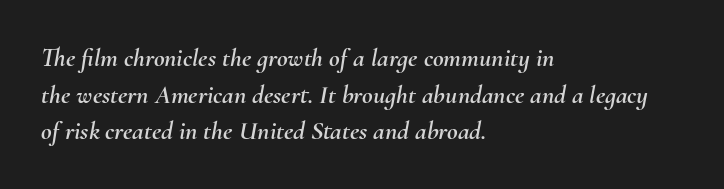
The image shows 26 px text type, italic (leaning right); set left-aligned, normal line spacing (1.41x), normal letter spacing, not underlined.
